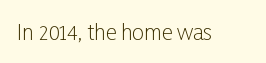
Q: Is the text bold? A: No.
Q: Is the text italic (slanted)? A: No, it is upright.
Q: Is the text underlined? A: No.
Q: Is the spacing between letters normal or unusually wide? A: Normal.
